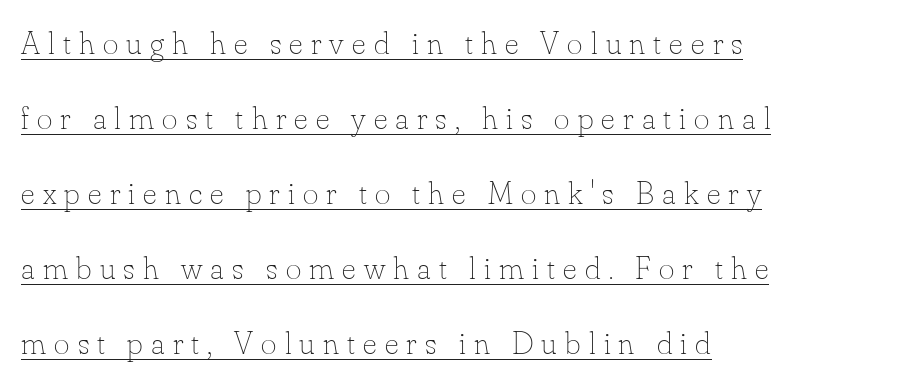
Q: Is the text bold? A: No.
Q: Is the text italic (slanted)? A: No, it is upright.
Q: Is the text underlined? A: Yes.
Q: How is the paragraph aligned? A: Left-aligned.
Q: Is the spacing between letters normal or unusually wide? A: Unusually wide.
Q: Is the spacing between lines tight, normal or loose? A: Loose.
Q: Width (condensed, normal, or wide)? A: Normal.
Q: Stroke contrast? A: Low.
Q: x-height? A: Small.
Q: Monospaced? A: No.
